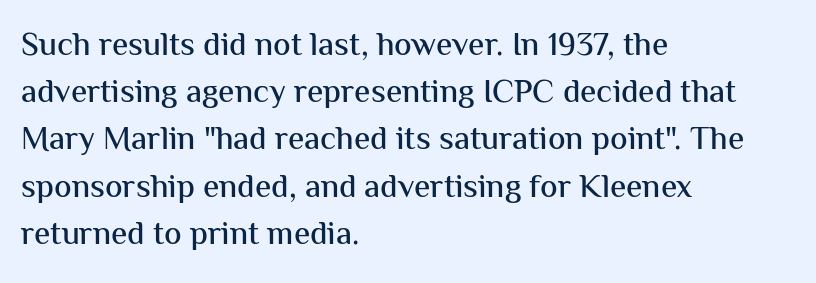
{"serif": "no", "italic": "no", "width": "normal", "stroke_contrast": "medium", "x_height": "medium", "monospaced": "no", "underline": "no", "align": "left", "line_spacing": "normal", "line_spacing_ratio": 1.43, "letter_spacing": "normal", "letter_spacing_em": 0.0, "glyph_px": 33}
